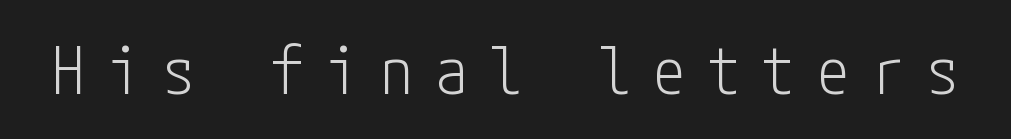
{"serif": "no", "italic": "no", "bold": "no", "weight": "light", "width": "condensed", "stroke_contrast": "low", "x_height": "medium", "underline": "no", "letter_spacing": "wide", "letter_spacing_em": 0.34, "glyph_px": 65}
